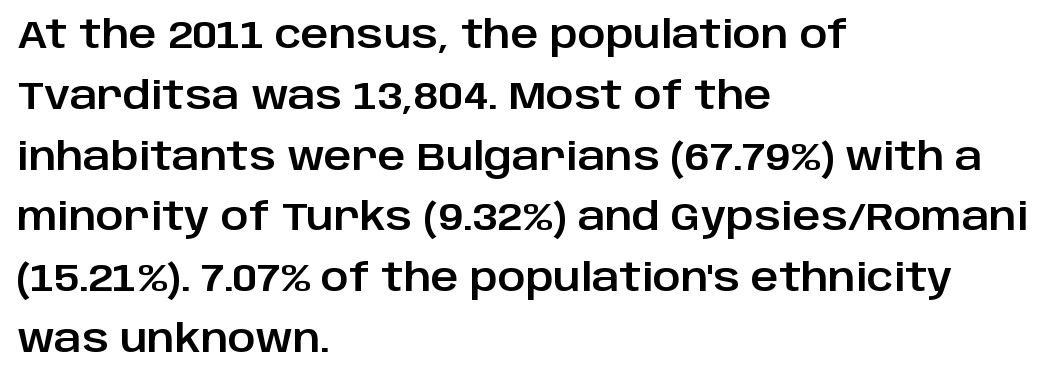
The image shows 38 px sans-serif type, upright; set left-aligned, normal line spacing (1.6x), normal letter spacing, not underlined; low stroke contrast and a large x-height.
